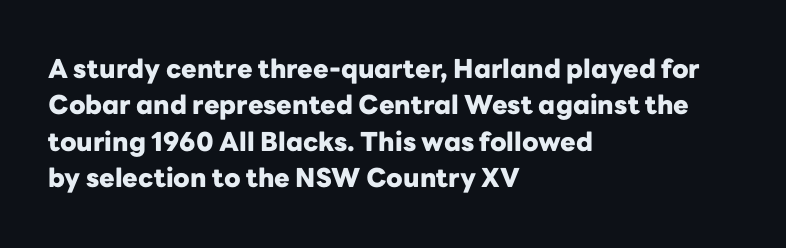
The image shows 26 px bold type, upright; set left-aligned, normal line spacing (1.4x), normal letter spacing, not underlined.
